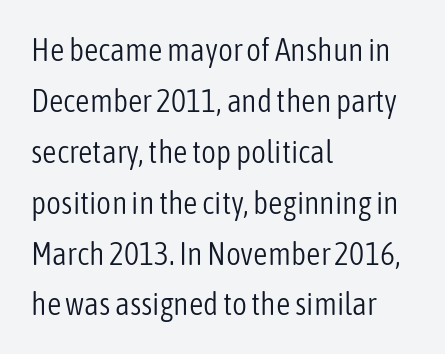
{"serif": "no", "italic": "no", "bold": "no", "weight": "light", "width": "condensed", "stroke_contrast": "low", "x_height": "medium", "monospaced": "no", "underline": "no", "align": "left", "line_spacing": "normal", "line_spacing_ratio": 1.59, "letter_spacing": "normal", "letter_spacing_em": 0.0, "glyph_px": 32}
